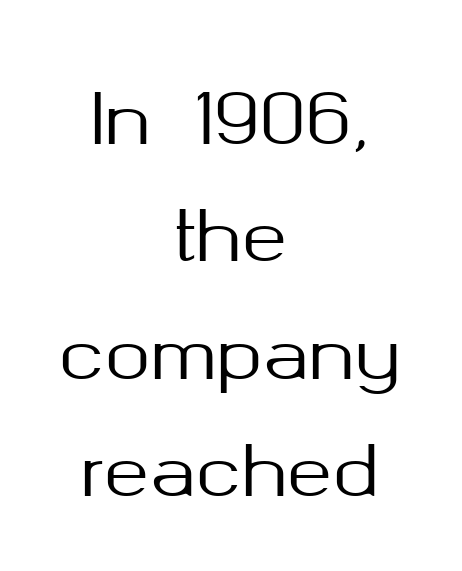
Summary of vertical rhythm: regular, with standard interline spacing. Unlike a traditional serif, this face leaves its strokes unadorned. Upright lettering throughout. Teacher's note: observe the equal gaps on both sides — that is centered alignment.
